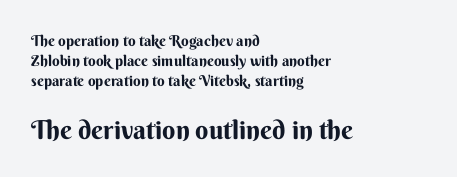
The image shows 26 px bold type, upright; set left-aligned, normal line spacing (1.35x), normal letter spacing, not underlined; the second (bottom) block is 1.73x larger.
